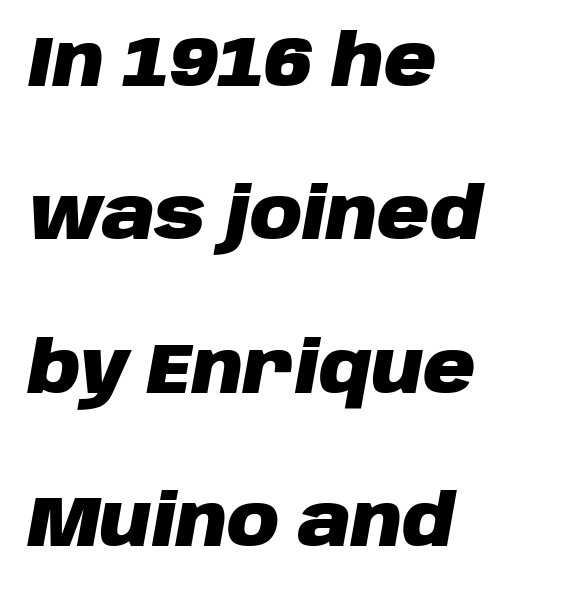
Q: Is the text bold? A: Yes.
Q: Is the text italic (slanted)? A: Yes, it leans right by about 10 degrees.
Q: Is the text underlined? A: No.
Q: How is the paragraph aligned? A: Left-aligned.
Q: Is the spacing between letters normal or unusually wide? A: Normal.
Q: Is the spacing between lines tight, normal or loose? A: Loose.
Q: Width (condensed, normal, or wide)? A: Normal.
Q: Stroke contrast? A: Low.
Q: x-height? A: Large.
Q: Monospaced? A: No.
